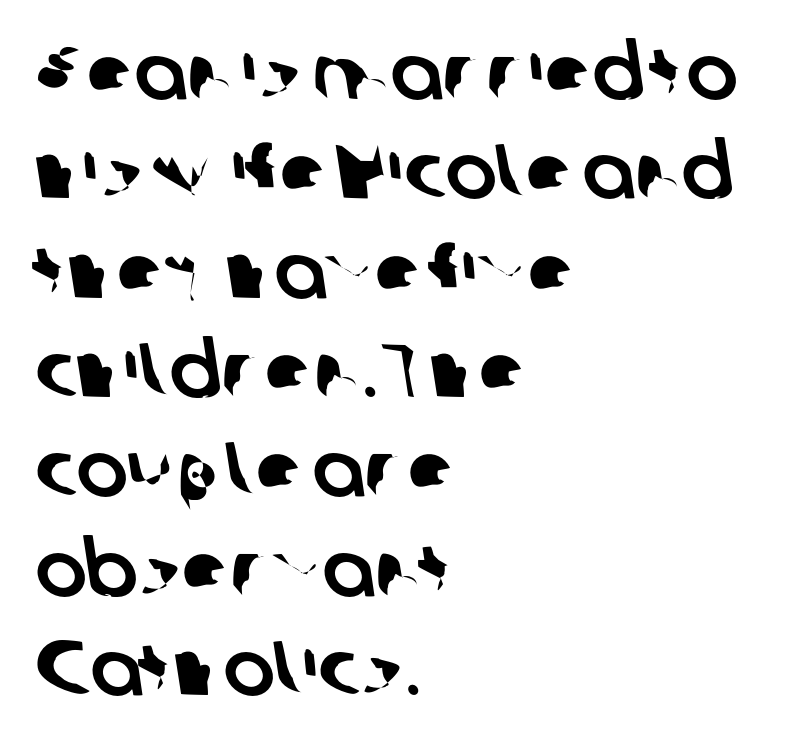
Q: Is the typeface a serif or a sans-serif typeface? A: Sans-serif.
Q: Is the text underlined? A: No.
Q: How is the paragraph aligned? A: Left-aligned.
Q: Is the spacing between letters normal or unusually wide? A: Normal.
Q: Is the spacing between lines tight, normal or loose? A: Normal.
Q: Width (condensed, normal, or wide)? A: Normal.
Q: Stroke contrast? A: Low.
Q: x-height? A: Medium.
Q: Monospaced? A: No.
